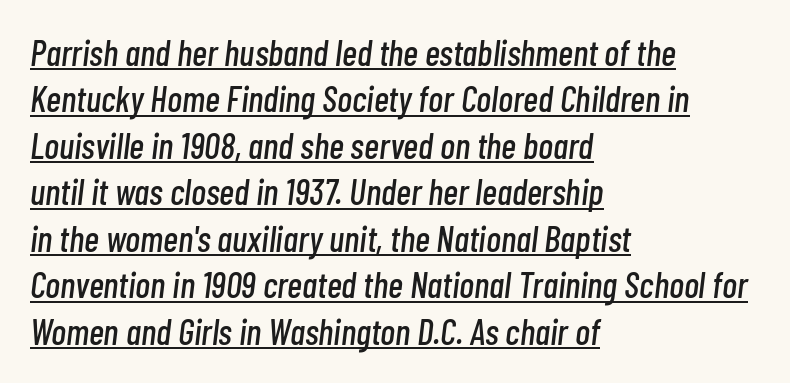
{"italic": "yes", "lean": "right", "slant_degrees": 7, "width": "condensed", "stroke_contrast": "low", "x_height": "medium", "monospaced": "no", "underline": "yes", "align": "left", "line_spacing": "normal", "line_spacing_ratio": 1.29, "letter_spacing": "normal", "letter_spacing_em": 0.0, "glyph_px": 36}
